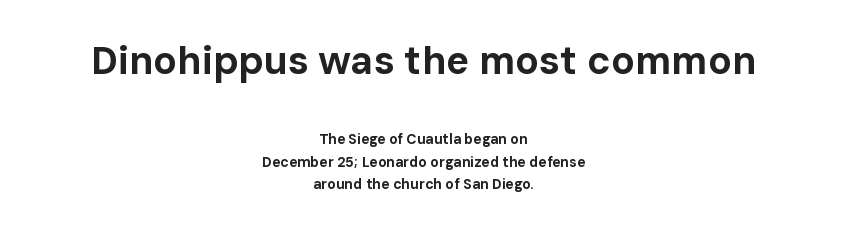
Q: Is the text bold? A: Yes.
Q: Is the text italic (slanted)? A: No, it is upright.
Q: Is the typeface a serif or a sans-serif typeface? A: Sans-serif.
Q: Is the text underlined? A: No.
Q: How is the paragraph aligned? A: Centered.
Q: Is the spacing between letters normal or unusually wide? A: Normal.
Q: Is the spacing between lines tight, normal or loose? A: Normal.
Q: Which block of text is set in a larger size, the first (top) or the second (bottom)? A: The first (top) one.
Q: Width (condensed, normal, or wide)? A: Normal.
Q: Stroke contrast? A: Low.
Q: x-height? A: Medium.
Q: Monospaced? A: No.
